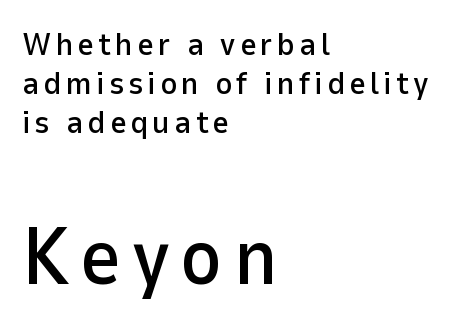
The image shows 80 px sans-serif type, upright; set left-aligned, line spacing 1.22x, not underlined; the second (bottom) block is 2.5x larger; low stroke contrast and a medium x-height.
